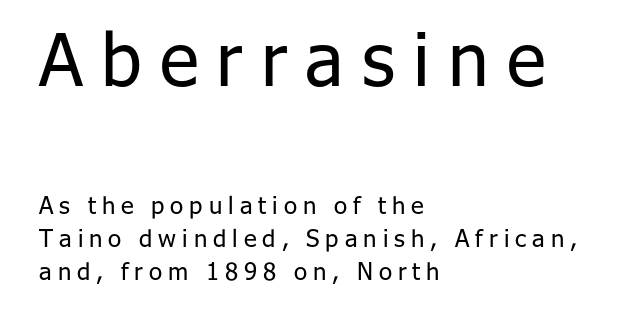
The image shows 73 px regular-weight sans-serif type, upright; set left-aligned, normal line spacing (1.38x), unusually wide letter spacing (+0.25 em), not underlined; the first (top) block is 3.04x larger; low stroke contrast and a medium x-height.
